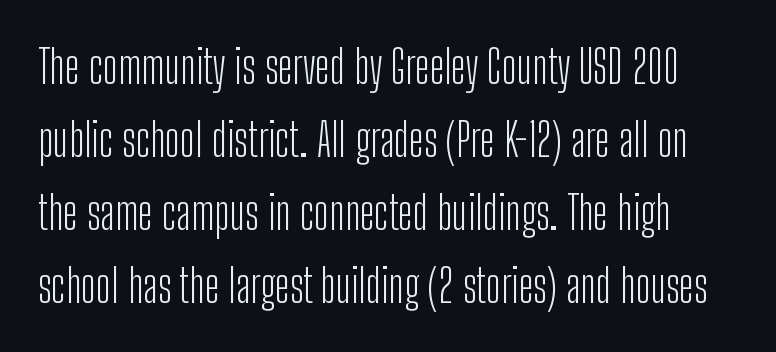
The image shows 46 px light, condensed sans-serif type, upright; set normal line spacing (1.59x), normal letter spacing, not underlined; low stroke contrast and a medium x-height.
